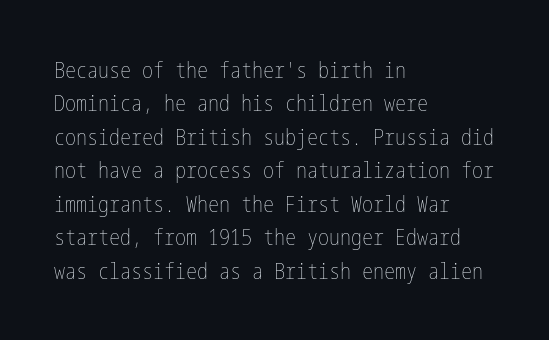
The image shows 22 px text type, upright; set left-aligned, normal line spacing (1.52x), normal letter spacing, not underlined.
